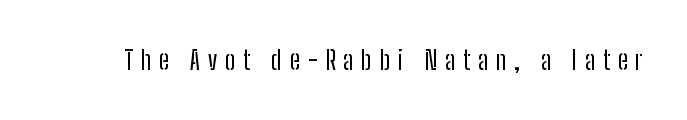
The image shows 26 px text type, upright; set unusually wide letter spacing (+0.3 em), not underlined.
